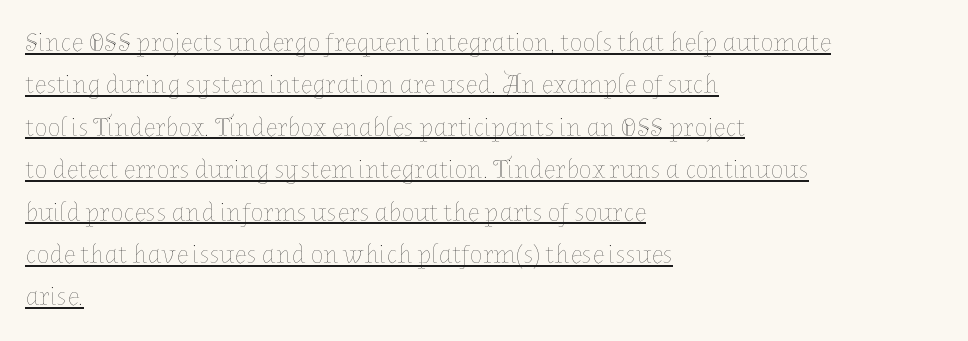
Q: Is the text bold? A: No.
Q: Is the text italic (slanted)? A: No, it is upright.
Q: Is the text underlined? A: Yes.
Q: How is the paragraph aligned? A: Left-aligned.
Q: Is the spacing between letters normal or unusually wide? A: Normal.
Q: Is the spacing between lines tight, normal or loose? A: Normal.
